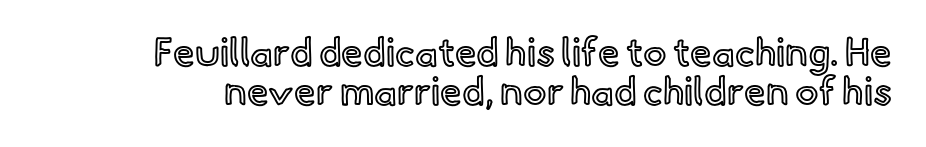
{"italic": "no", "width": "normal", "x_height": "small", "monospaced": "no", "underline": "no", "line_spacing": "tight", "line_spacing_ratio": 0.99, "letter_spacing": "normal", "letter_spacing_em": 0.0, "glyph_px": 39}
